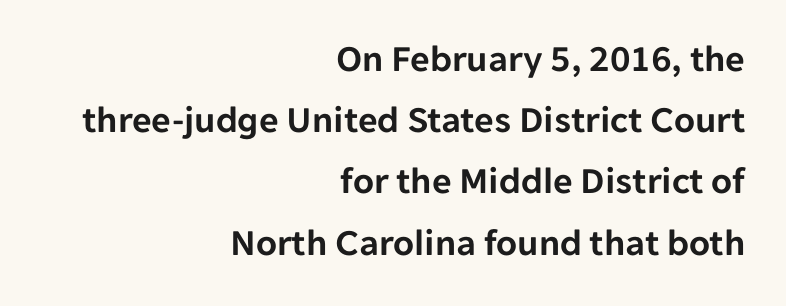
No feet cap the strokes, marking this as sans-serif type. The rendering uses natural spacing where letterforms have individual widths. Italic? Not at all — the glyphs are vertical. You could call the tracking neutral — neither tight nor loose. One-word summary of the alignment: right. Students, observe: this is what conventionally led text looks like.
